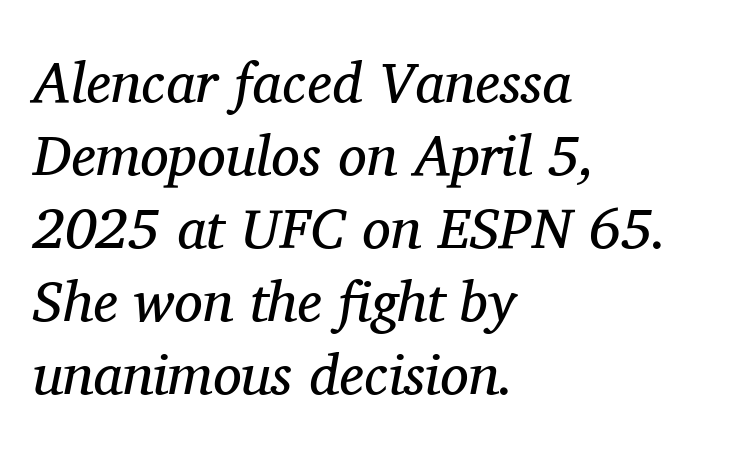
Q: Is the text bold? A: No.
Q: Is the text italic (slanted)? A: Yes, it leans right by about 11 degrees.
Q: Is the typeface a serif or a sans-serif typeface? A: Serif.
Q: Is the text underlined? A: No.
Q: How is the paragraph aligned? A: Left-aligned.
Q: Is the spacing between letters normal or unusually wide? A: Normal.
Q: Is the spacing between lines tight, normal or loose? A: Normal.
Q: Width (condensed, normal, or wide)? A: Normal.
Q: Stroke contrast? A: Medium.
Q: x-height? A: Medium.
Q: Monospaced? A: No.
